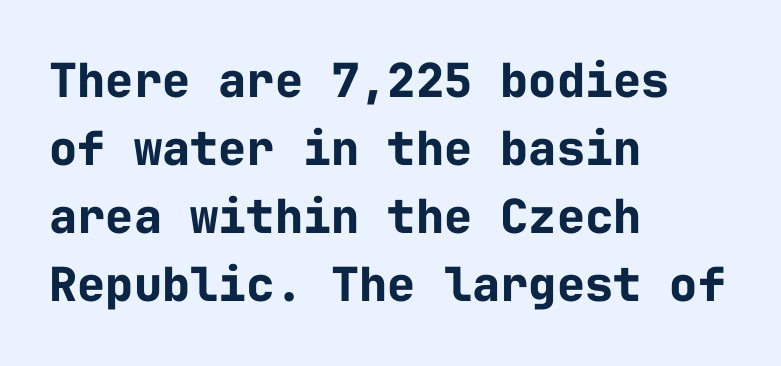
Q: Is the text bold? A: Yes.
Q: Is the text italic (slanted)? A: No, it is upright.
Q: Is the typeface a serif or a sans-serif typeface? A: Sans-serif.
Q: Is the text underlined? A: No.
Q: How is the paragraph aligned? A: Left-aligned.
Q: Is the spacing between letters normal or unusually wide? A: Normal.
Q: Is the spacing between lines tight, normal or loose? A: Normal.
Q: Width (condensed, normal, or wide)? A: Normal.
Q: Stroke contrast? A: Low.
Q: x-height? A: Medium.
Q: Monospaced? A: Yes.
